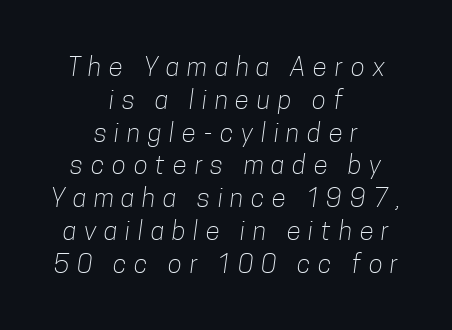
{"bold": "no", "underline": "no", "align": "center", "line_spacing": "normal", "line_spacing_ratio": 1.26, "letter_spacing": "wide", "letter_spacing_em": 0.3, "glyph_px": 26}
